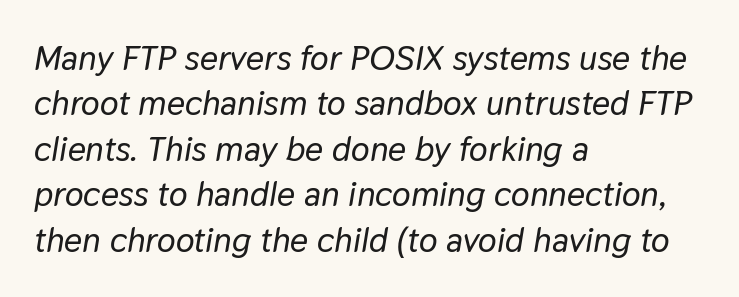
The image shows 35 px text type, italic (leaning right); set left-aligned, normal line spacing (1.3x), normal letter spacing, not underlined; low stroke contrast and a medium x-height.
